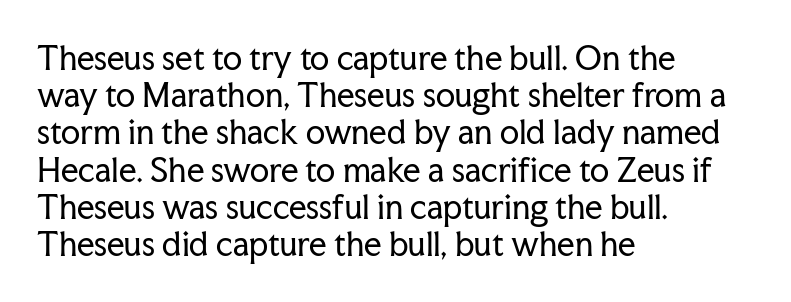
{"serif": "yes", "italic": "no", "bold": "no", "weight": "regular", "width": "normal", "stroke_contrast": "low", "x_height": "medium", "monospaced": "no", "underline": "no", "align": "left", "line_spacing_ratio": 1.2, "letter_spacing": "normal", "letter_spacing_em": 0.0, "glyph_px": 31}
